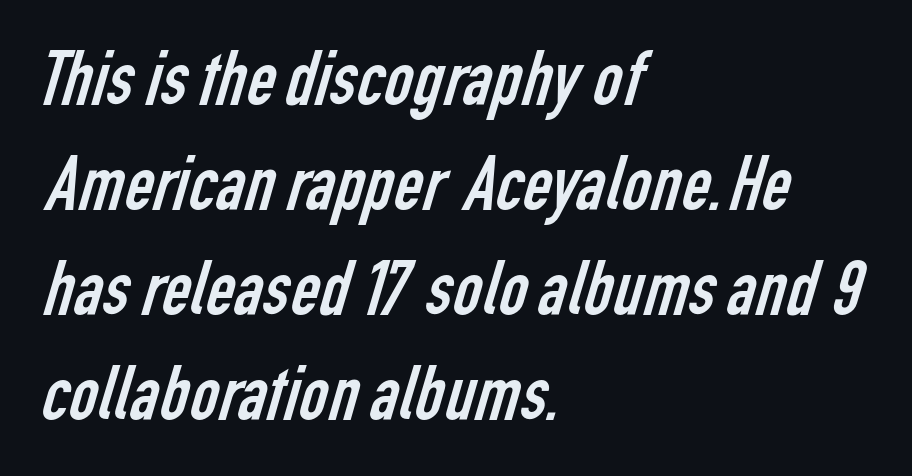
The image shows 79 px regular-weight, condensed sans-serif type; set left-aligned, normal line spacing (1.33x), normal letter spacing, not underlined; low stroke contrast and a medium x-height.
